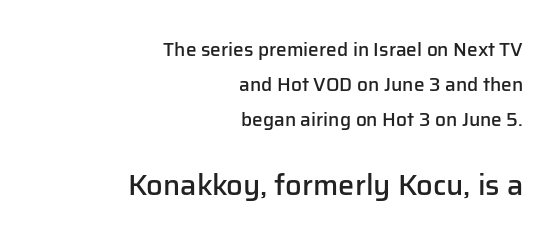
Q: Is the text bold? A: Semi-bold.
Q: Is the text italic (slanted)? A: No, it is upright.
Q: Is the typeface a serif or a sans-serif typeface? A: Sans-serif.
Q: Is the text underlined? A: No.
Q: How is the paragraph aligned? A: Right-aligned.
Q: Is the spacing between letters normal or unusually wide? A: Normal.
Q: Which block of text is set in a larger size, the first (top) or the second (bottom)? A: The second (bottom) one.
Q: Width (condensed, normal, or wide)? A: Normal.
Q: Stroke contrast? A: Low.
Q: x-height? A: Medium.
Q: Monospaced? A: No.
